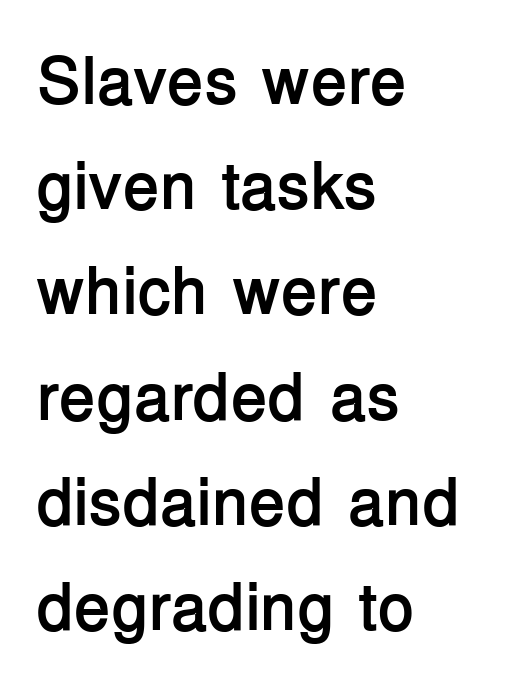
The text block is weighted toward the left margin, trailing off unevenly rightward. Glance below the letters and you will spot only blank space. Italic? Not at all — the glyphs are vertical. Caption: standard tracking, unaltered.
